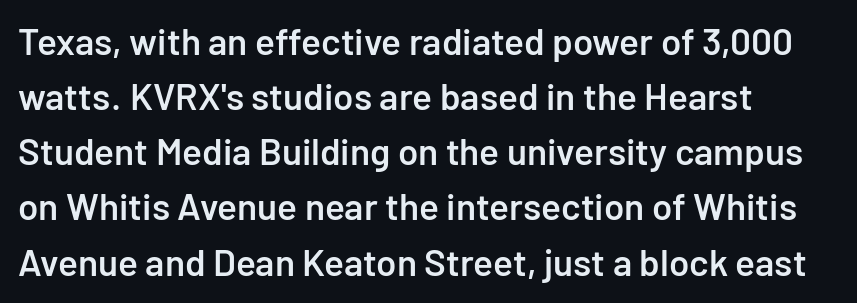
{"serif": "no", "italic": "no", "bold": "semi", "weight": "semibold", "width": "normal", "stroke_contrast": "low", "x_height": "medium", "monospaced": "no", "underline": "no", "align": "left", "line_spacing": "normal", "line_spacing_ratio": 1.49, "letter_spacing": "normal", "letter_spacing_em": 0.0, "glyph_px": 37}
